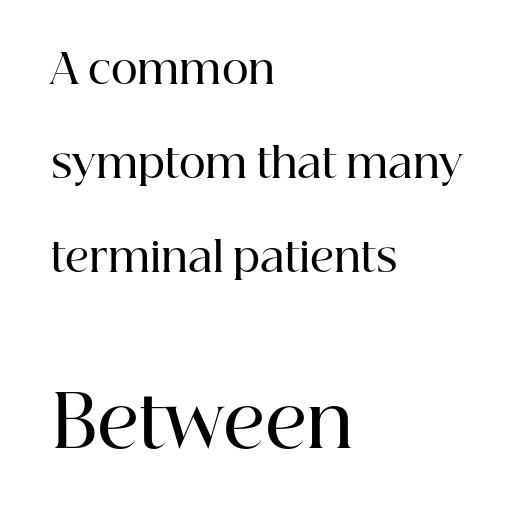
The image shows 72 px semibold serif type, upright; set left-aligned, loose line spacing (2.29x), normal letter spacing, not underlined; the second (bottom) block is 1.76x larger; high stroke contrast and a medium x-height.
